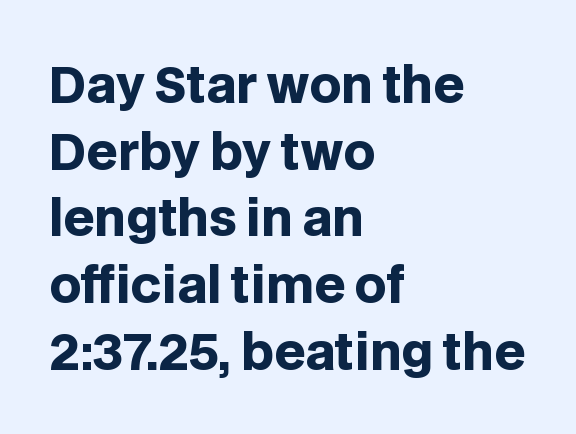
Q: Is the text bold? A: Yes.
Q: Is the text italic (slanted)? A: No, it is upright.
Q: Is the typeface a serif or a sans-serif typeface? A: Sans-serif.
Q: Is the text underlined? A: No.
Q: How is the paragraph aligned? A: Left-aligned.
Q: Is the spacing between letters normal or unusually wide? A: Normal.
Q: Is the spacing between lines tight, normal or loose? A: Normal.
Q: Width (condensed, normal, or wide)? A: Normal.
Q: Stroke contrast? A: Low.
Q: x-height? A: Large.
Q: Monospaced? A: No.
